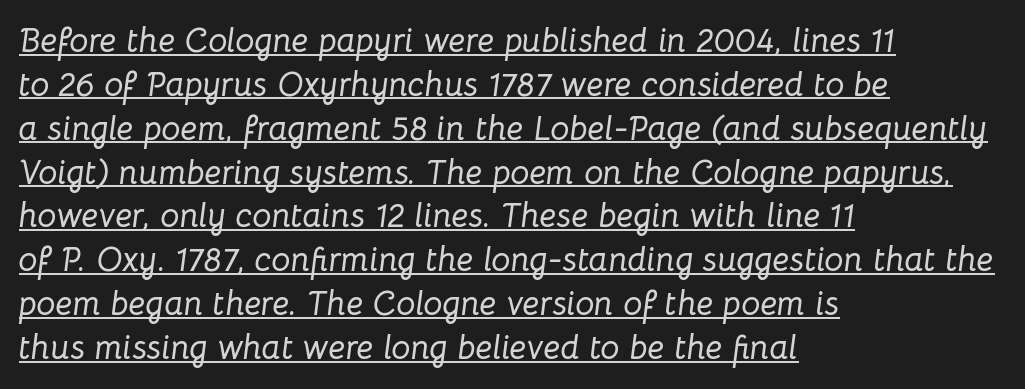
{"italic": "yes", "lean": "right", "slant_degrees": 8, "width": "normal", "stroke_contrast": "low", "x_height": "medium", "monospaced": "no", "underline": "yes", "align": "left", "line_spacing": "normal", "line_spacing_ratio": 1.29, "letter_spacing": "normal", "letter_spacing_em": 0.0, "glyph_px": 34}
